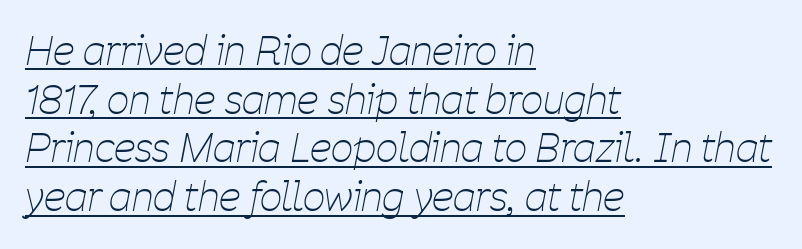
These lines sit exactly where default settings would place them. Does a line run under the words? Yes, clearly. You could call the tracking neutral — neither tight nor loose. Posture: slanted. Every row of glyphs begins at an identical x-position on the left.
